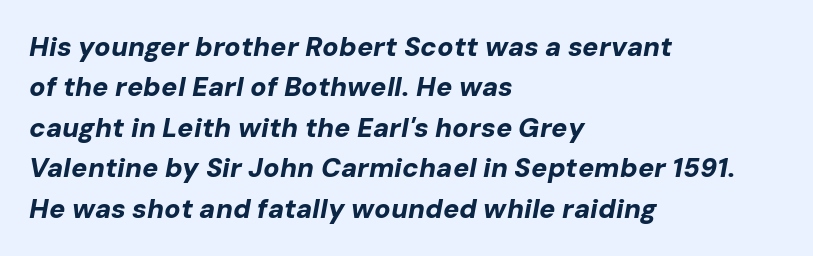
Q: Is the text bold? A: Yes.
Q: Is the text italic (slanted)? A: Yes, it leans right by about 10 degrees.
Q: Is the text underlined? A: No.
Q: How is the paragraph aligned? A: Left-aligned.
Q: Is the spacing between letters normal or unusually wide? A: Normal.
Q: Is the spacing between lines tight, normal or loose? A: Normal.
